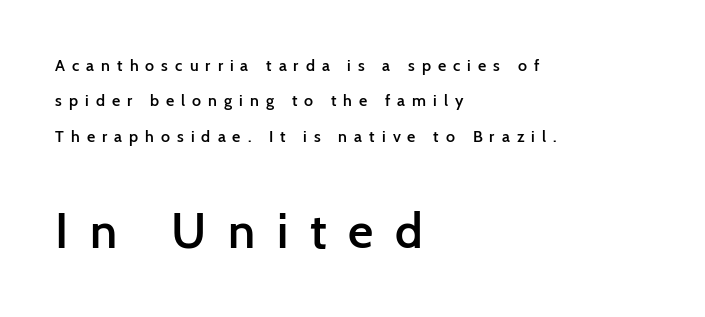
The image shows 49 px semibold sans-serif type, upright; set left-aligned, loose line spacing (2.21x), unusually wide letter spacing (+0.44 em), not underlined; the second (bottom) block is 3.06x larger; low stroke contrast and a medium x-height.
